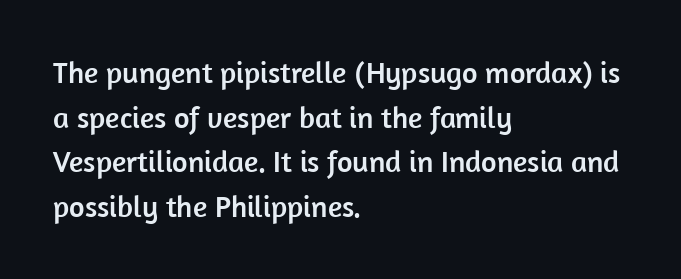
Q: Is the text italic (slanted)? A: No, it is upright.
Q: Is the typeface a serif or a sans-serif typeface? A: Sans-serif.
Q: Is the text underlined? A: No.
Q: How is the paragraph aligned? A: Left-aligned.
Q: Is the spacing between letters normal or unusually wide? A: Normal.
Q: Is the spacing between lines tight, normal or loose? A: Normal.
Q: Width (condensed, normal, or wide)? A: Normal.
Q: Stroke contrast? A: Low.
Q: x-height? A: Medium.
Q: Monospaced? A: No.
